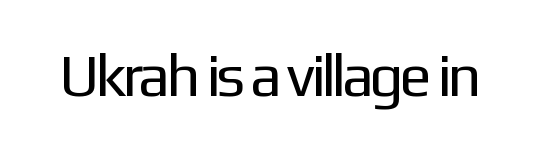
{"serif": "no", "italic": "no", "bold": "no", "weight": "regular", "width": "normal", "stroke_contrast": "low", "x_height": "medium", "monospaced": "no", "underline": "no", "letter_spacing": "normal", "letter_spacing_em": 0.0, "glyph_px": 60}
